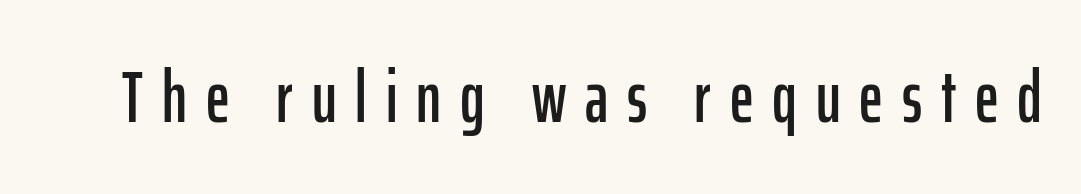
Q: Is the text italic (slanted)? A: No, it is upright.
Q: Is the typeface a serif or a sans-serif typeface? A: Sans-serif.
Q: Is the text underlined? A: No.
Q: Is the spacing between letters normal or unusually wide? A: Unusually wide.
Q: Width (condensed, normal, or wide)? A: Condensed.
Q: Stroke contrast? A: Low.
Q: x-height? A: Medium.
Q: Monospaced? A: No.
